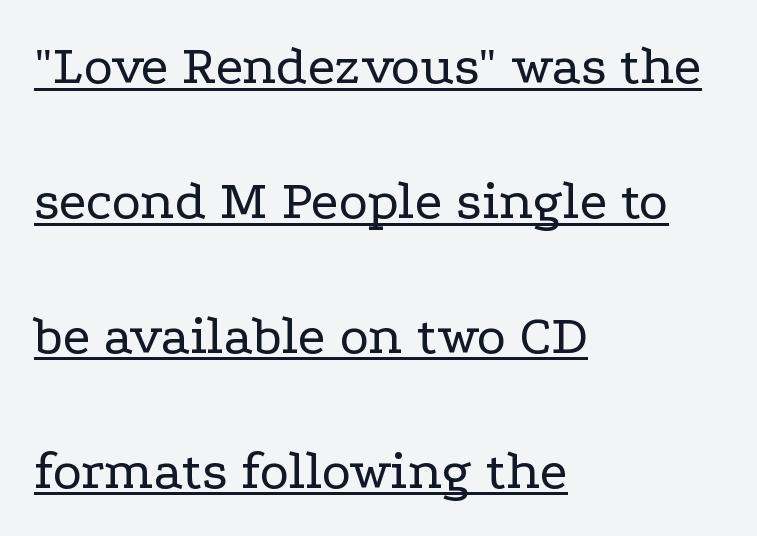
The image shows 56 px regular-weight, wide serif type, upright; set left-aligned, loose line spacing (2.41x), normal letter spacing, underlined; low stroke contrast and a medium x-height.
